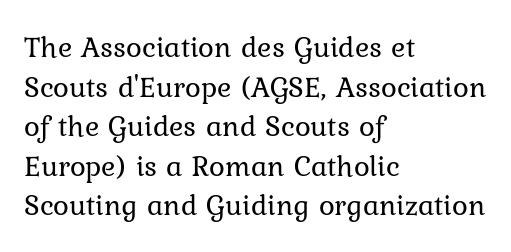
{"serif": "yes", "italic": "no", "bold": "no", "weight": "regular", "width": "normal", "stroke_contrast": "low", "x_height": "medium", "monospaced": "no", "underline": "no", "align": "left", "line_spacing": "normal", "line_spacing_ratio": 1.32, "letter_spacing": "normal", "letter_spacing_em": 0.0, "glyph_px": 30}
